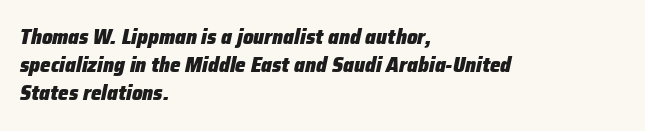
The paragraph has a hard left edge and a soft right edge. This rendering leaves character spacing at its baseline value. Bare-footed words on every line. A typesetter would call this leading conventional body-copy spacing. As a designer I'd log this as weight 700, bold.
